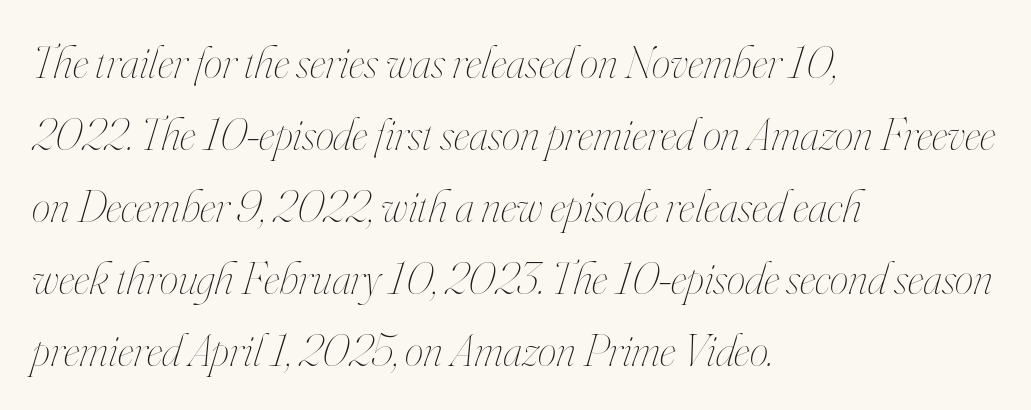
{"italic": "yes", "lean": "right", "slant_degrees": 16, "bold": "no", "weight": "thin", "width": "condensed", "stroke_contrast": "high", "x_height": "small", "monospaced": "no", "underline": "no", "align": "left", "line_spacing": "normal", "line_spacing_ratio": 1.53, "letter_spacing": "normal", "letter_spacing_em": 0.0, "glyph_px": 47}
